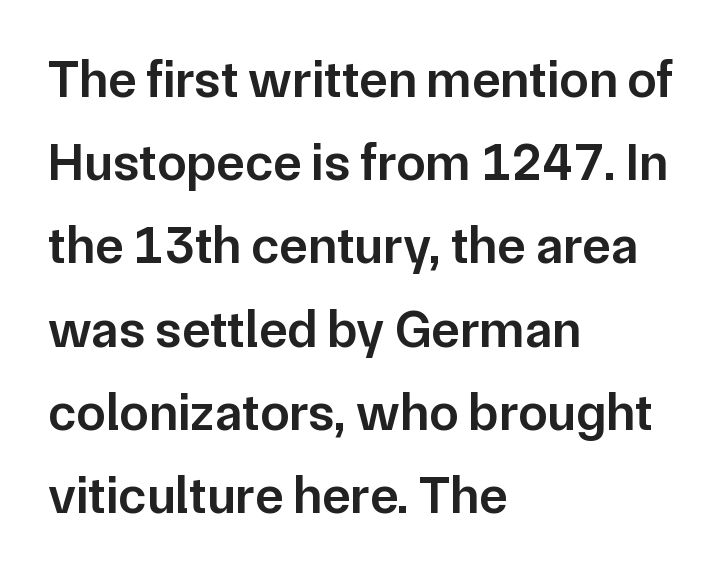
{"serif": "no", "italic": "no", "bold": "semi", "weight": "semibold", "width": "normal", "stroke_contrast": "low", "x_height": "medium", "monospaced": "no", "underline": "no", "align": "left", "line_spacing": "normal", "line_spacing_ratio": 1.57, "letter_spacing": "normal", "letter_spacing_em": 0.0, "glyph_px": 53}
